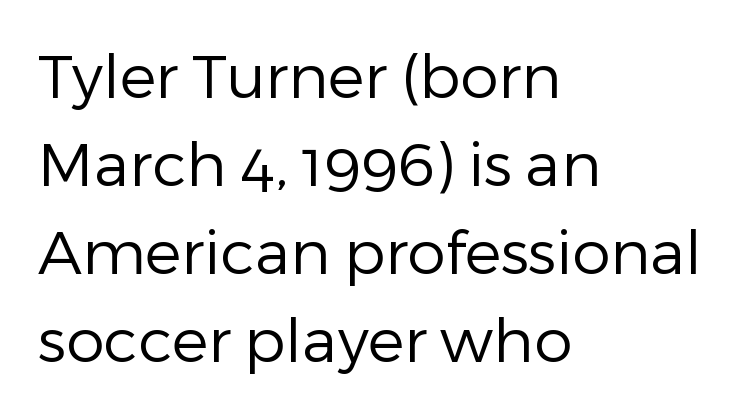
{"serif": "no", "italic": "no", "bold": "no", "weight": "regular", "width": "normal", "stroke_contrast": "low", "x_height": "medium", "monospaced": "no", "underline": "no", "align": "left", "line_spacing": "normal", "line_spacing_ratio": 1.44, "letter_spacing": "normal", "letter_spacing_em": 0.0, "glyph_px": 61}
